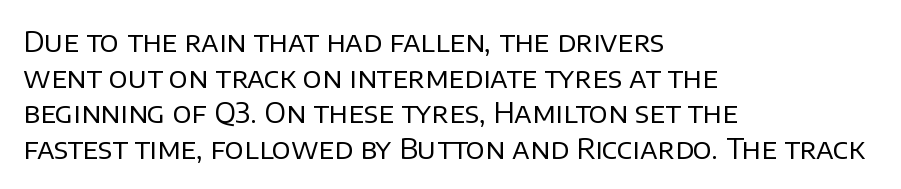
Q: Is the text bold? A: No.
Q: Is the text italic (slanted)? A: No, it is upright.
Q: Is the typeface a serif or a sans-serif typeface? A: Sans-serif.
Q: Is the text underlined? A: No.
Q: How is the paragraph aligned? A: Left-aligned.
Q: Is the spacing between letters normal or unusually wide? A: Normal.
Q: Is the spacing between lines tight, normal or loose? A: Normal.
Q: Width (condensed, normal, or wide)? A: Normal.
Q: Stroke contrast? A: Low.
Q: x-height? A: Large.
Q: Monospaced? A: No.
